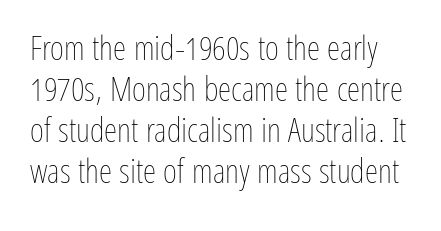
Note the varied advance widths — an 'i' is clearly narrower than an 'm'. You can tell it's not italic because the verticals are truly vertical. The space directly below the letters is spotless. The gaps between neighbouring characters are ordinary and unremarkable.
